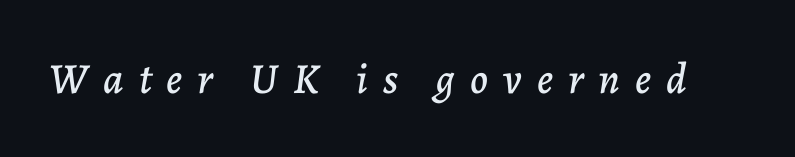
Q: Is the text italic (slanted)? A: Yes, it leans right by about 7 degrees.
Q: Is the text underlined? A: No.
Q: Is the spacing between letters normal or unusually wide? A: Unusually wide.
Q: Width (condensed, normal, or wide)? A: Normal.
Q: Stroke contrast? A: Low.
Q: x-height? A: Medium.
Q: Monospaced? A: No.
